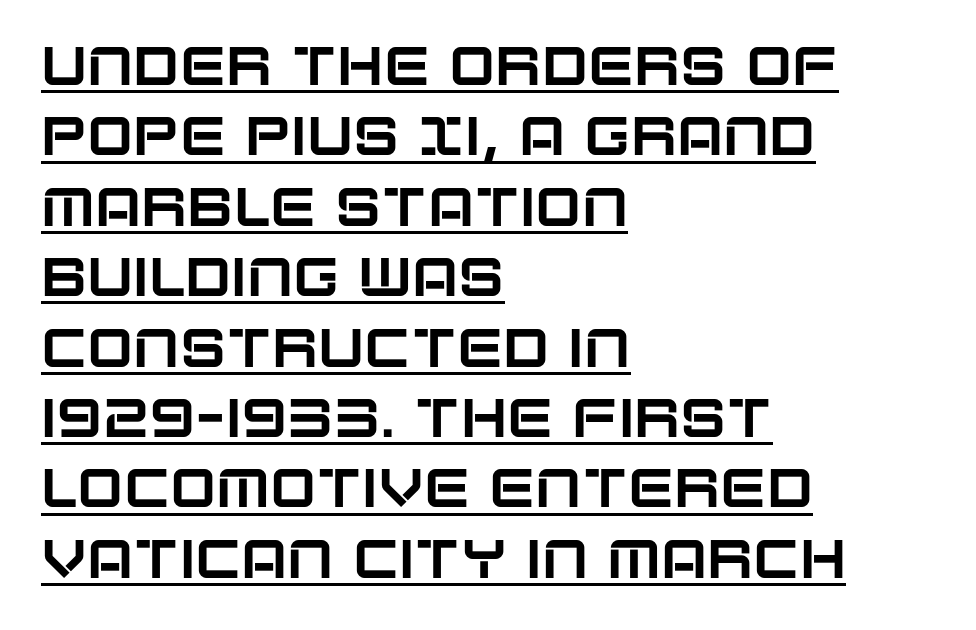
{"serif": "no", "italic": "no", "width": "normal", "stroke_contrast": "low", "x_height": "large", "monospaced": "no", "underline": "yes", "align": "left", "line_spacing": "normal", "line_spacing_ratio": 1.28, "letter_spacing": "normal", "letter_spacing_em": 0.0, "glyph_px": 55}
